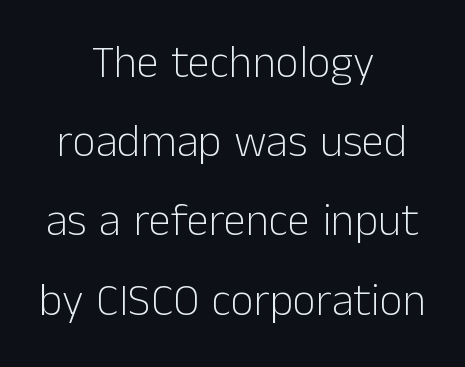
Between one letter and the next there's only the usual sliver of space. Notice how the passage keeps no hard edge, just a central spine. A roman cut, with each character standing at attention. The strip under each line holds only bare page. Unbolded letterforms with no extra heft. This sample has the flowing, uneven cadence of proportional lettering.
